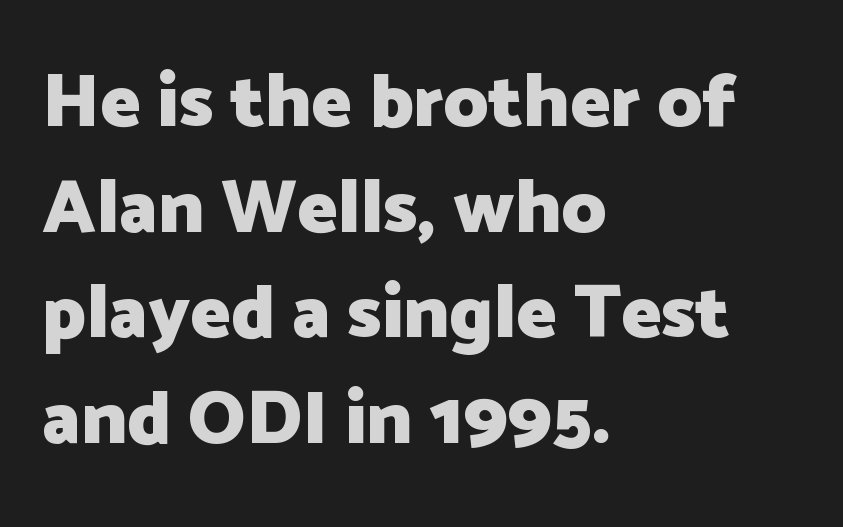
{"serif": "no", "italic": "no", "bold": "yes", "weight": "heavy", "width": "normal", "stroke_contrast": "low", "x_height": "medium", "monospaced": "no", "underline": "no", "align": "left", "line_spacing": "normal", "line_spacing_ratio": 1.39, "letter_spacing": "normal", "letter_spacing_em": 0.0, "glyph_px": 76}
